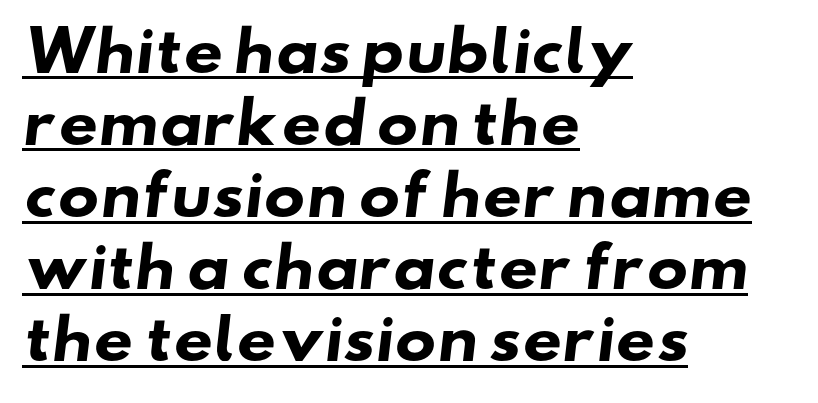
{"serif": "no", "bold": "yes", "weight": "heavy", "width": "wide", "stroke_contrast": "low", "x_height": "small", "monospaced": "no", "underline": "yes", "align": "left", "line_spacing": "normal", "line_spacing_ratio": 1.31, "letter_spacing": "normal", "letter_spacing_em": 0.0, "glyph_px": 55}
